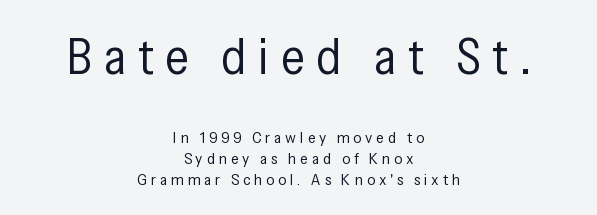
{"serif": "no", "italic": "no", "bold": "no", "weight": "regular", "width": "condensed", "stroke_contrast": "low", "x_height": "medium", "monospaced": "no", "underline": "no", "align": "center", "line_spacing": "normal", "line_spacing_ratio": 1.29, "letter_spacing": "wide", "letter_spacing_em": 0.24, "larger_block": "first", "size_ratio": 3.06, "glyph_px": 49}
